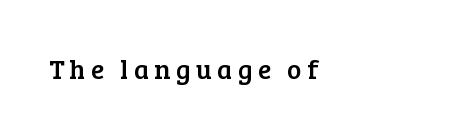
Q: Is the text italic (slanted)? A: No, it is upright.
Q: Is the text underlined? A: No.
Q: Is the spacing between letters normal or unusually wide? A: Unusually wide.
